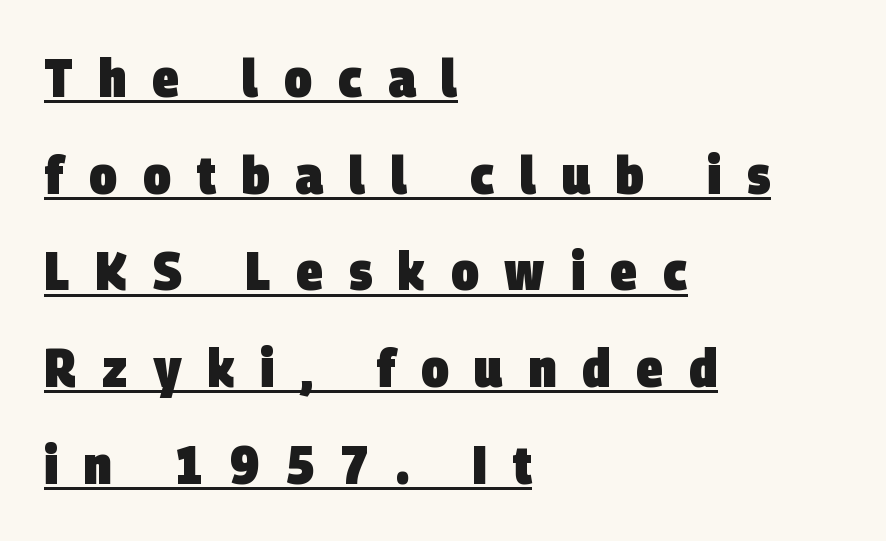
Horizontal alignment here is leftward, the default for most running prose. No feet cap the strokes, marking this as sans-serif type. Beneath each row of characters lies a ruled line. Is the type bold? Yes — the strokes are clearly thick and heavy. A typesetter would call this proportional, since set widths differ per character.
